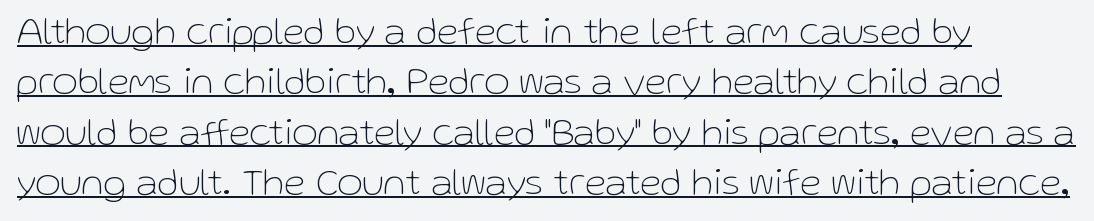
Q: Is the text bold? A: No.
Q: Is the text italic (slanted)? A: No, it is upright.
Q: Is the typeface a serif or a sans-serif typeface? A: Sans-serif.
Q: Is the text underlined? A: Yes.
Q: Is the spacing between letters normal or unusually wide? A: Normal.
Q: Is the spacing between lines tight, normal or loose? A: Normal.
Q: Width (condensed, normal, or wide)? A: Normal.
Q: Stroke contrast? A: Low.
Q: x-height? A: Medium.
Q: Monospaced? A: No.
